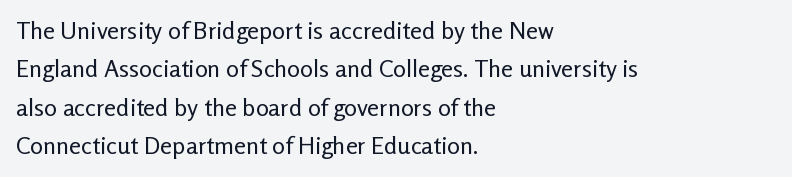
The image shows 24 px text type, upright; set left-aligned, normal line spacing (1.6x), normal letter spacing, not underlined.
